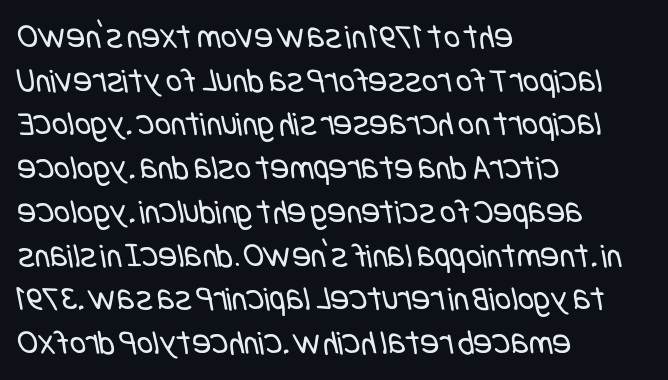
The image shows 35 px regular-weight, condensed sans-serif type; set left-aligned, normal line spacing (1.25x), normal letter spacing, not underlined; low stroke contrast and a large x-height.
